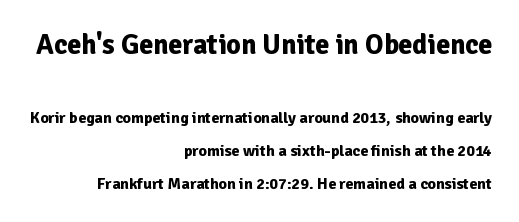
Q: Is the text bold? A: Yes.
Q: Is the text italic (slanted)? A: No, it is upright.
Q: Is the typeface a serif or a sans-serif typeface? A: Sans-serif.
Q: Is the text underlined? A: No.
Q: How is the paragraph aligned? A: Right-aligned.
Q: Is the spacing between letters normal or unusually wide? A: Normal.
Q: Is the spacing between lines tight, normal or loose? A: Loose.
Q: Which block of text is set in a larger size, the first (top) or the second (bottom)? A: The first (top) one.
Q: Width (condensed, normal, or wide)? A: Normal.
Q: Stroke contrast? A: Low.
Q: x-height? A: Medium.
Q: Monospaced? A: No.
